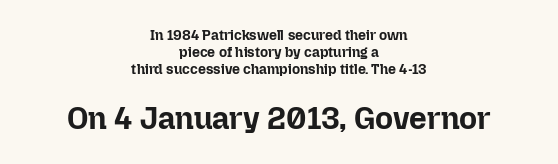
{"italic": "no", "bold": "yes", "weight": "bold", "width": "normal", "stroke_contrast": "low", "x_height": "medium", "monospaced": "no", "underline": "no", "align": "center", "line_spacing_ratio": 1.21, "letter_spacing": "normal", "letter_spacing_em": 0.0, "larger_block": "second", "size_ratio": 2.21, "glyph_px": 31}
